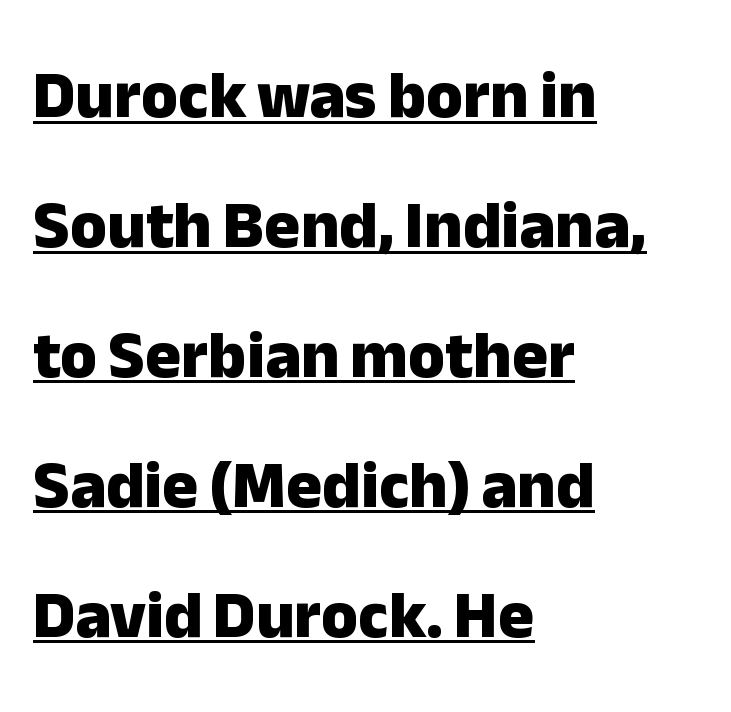
{"serif": "no", "italic": "no", "bold": "yes", "weight": "heavy", "width": "normal", "stroke_contrast": "low", "x_height": "medium", "monospaced": "no", "underline": "yes", "align": "left", "line_spacing": "loose", "line_spacing_ratio": 1.94, "letter_spacing": "normal", "letter_spacing_em": 0.0, "glyph_px": 67}
